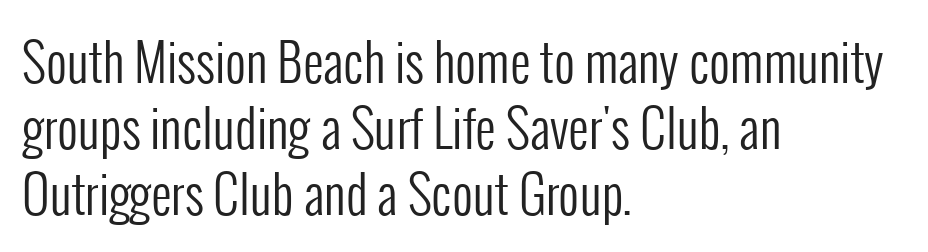
The passage shown is typed in a proportional face where columns would drift. Decoration check: the copy has no underline. The weight tops out at a normal text grade. Every stem runs plumb, perpendicular to the baseline. The ragged edge is on the right, which tells us the setting is flush left.
